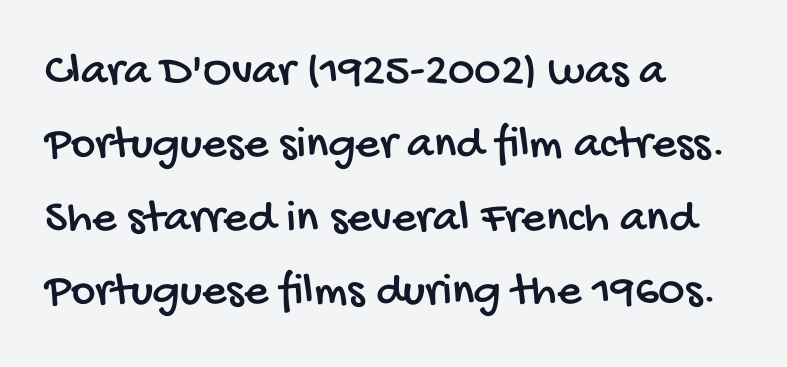
{"serif": "no", "width": "condensed", "stroke_contrast": "low", "x_height": "large", "monospaced": "no", "underline": "no", "align": "left", "line_spacing": "normal", "line_spacing_ratio": 1.56, "letter_spacing": "normal", "letter_spacing_em": 0.0, "glyph_px": 47}
